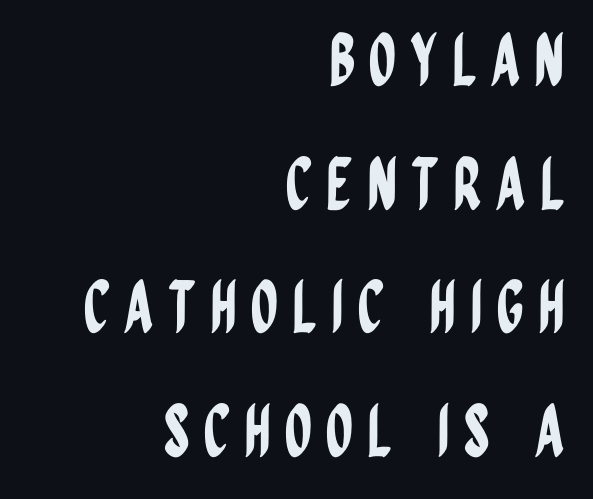
The image shows 71 px condensed sans-serif type, upright; set right-aligned, line spacing 1.74x, not underlined; low stroke contrast and a large x-height.
